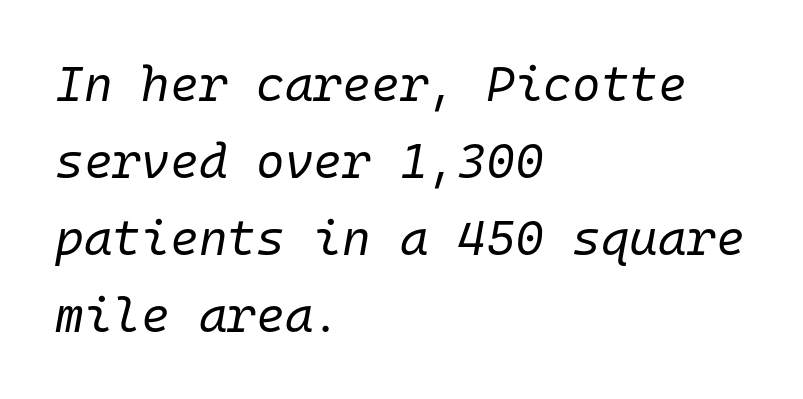
Q: Is the text bold? A: No.
Q: Is the text italic (slanted)? A: Yes, it leans right by about 10 degrees.
Q: Is the text underlined? A: No.
Q: How is the paragraph aligned? A: Left-aligned.
Q: Is the spacing between letters normal or unusually wide? A: Normal.
Q: Is the spacing between lines tight, normal or loose? A: Normal.
Q: Width (condensed, normal, or wide)? A: Normal.
Q: Stroke contrast? A: Low.
Q: x-height? A: Medium.
Q: Monospaced? A: Yes.
